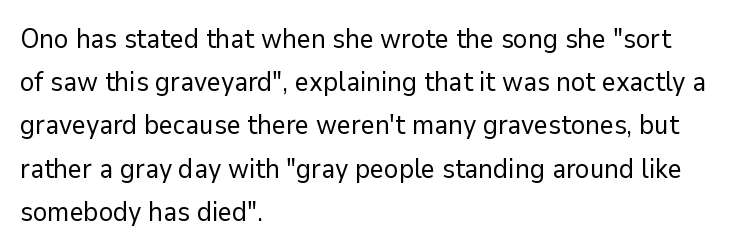
{"italic": "no", "bold": "no", "underline": "no", "align": "left", "line_spacing": "normal", "line_spacing_ratio": 1.6, "letter_spacing": "normal", "letter_spacing_em": 0.0, "glyph_px": 27}
